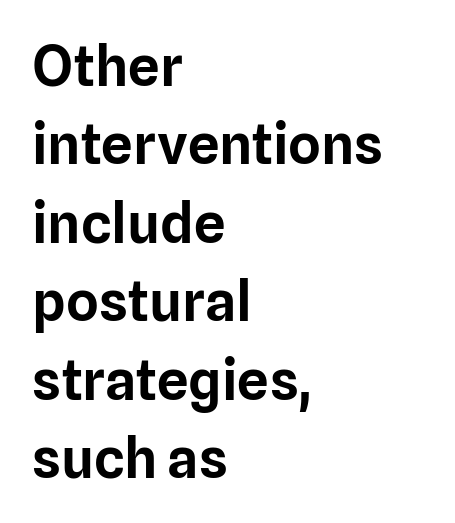
{"serif": "no", "italic": "no", "width": "normal", "stroke_contrast": "low", "x_height": "medium", "monospaced": "no", "underline": "no", "align": "left", "line_spacing": "normal", "line_spacing_ratio": 1.4, "letter_spacing": "normal", "letter_spacing_em": 0.0, "glyph_px": 56}
